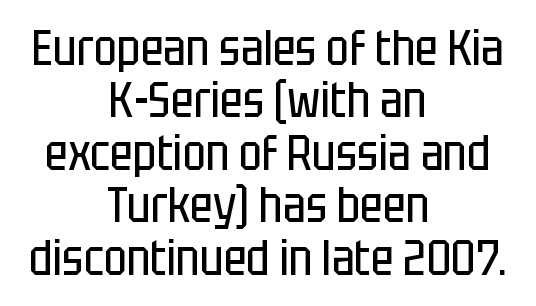
Q: Is the text bold? A: No.
Q: Is the text italic (slanted)? A: No, it is upright.
Q: Is the typeface a serif or a sans-serif typeface? A: Sans-serif.
Q: Is the text underlined? A: No.
Q: How is the paragraph aligned? A: Centered.
Q: Is the spacing between letters normal or unusually wide? A: Normal.
Q: Is the spacing between lines tight, normal or loose? A: Tight.
Q: Width (condensed, normal, or wide)? A: Condensed.
Q: Stroke contrast? A: Low.
Q: x-height? A: Large.
Q: Monospaced? A: No.
